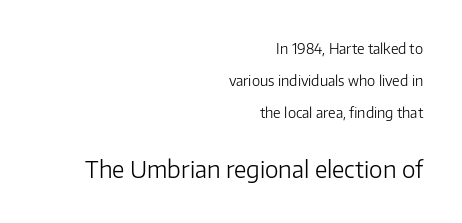
{"italic": "no", "bold": "no", "underline": "no", "align": "right", "line_spacing": "loose", "line_spacing_ratio": 2.3, "letter_spacing": "normal", "letter_spacing_em": 0.0, "larger_block": "second", "size_ratio": 1.64, "glyph_px": 23}
